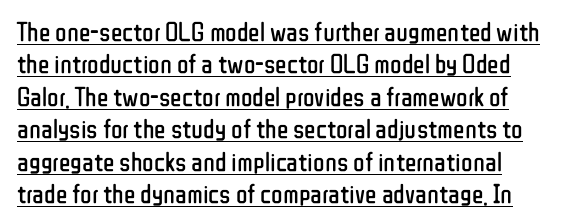
{"italic": "no", "bold": "no", "underline": "yes", "line_spacing_ratio": 1.2, "letter_spacing": "normal", "letter_spacing_em": 0.0, "glyph_px": 27}
